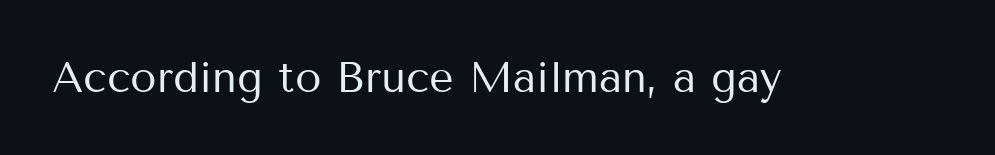
Caption: face not bold, strokes unweighted. The gap between lines stays unmarked. Are there feet on the stems? There aren't — it's a sans. The face used here is proportionally spaced, like ordinary book or web type.
